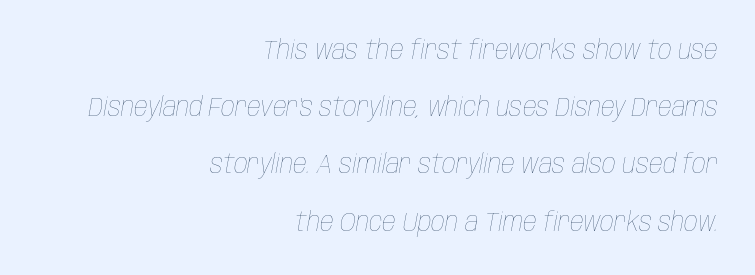
Q: Is the text bold? A: No.
Q: Is the text italic (slanted)? A: Yes, it leans right by about 10 degrees.
Q: Is the text underlined? A: No.
Q: How is the paragraph aligned? A: Right-aligned.
Q: Is the spacing between letters normal or unusually wide? A: Normal.
Q: Is the spacing between lines tight, normal or loose? A: Loose.
